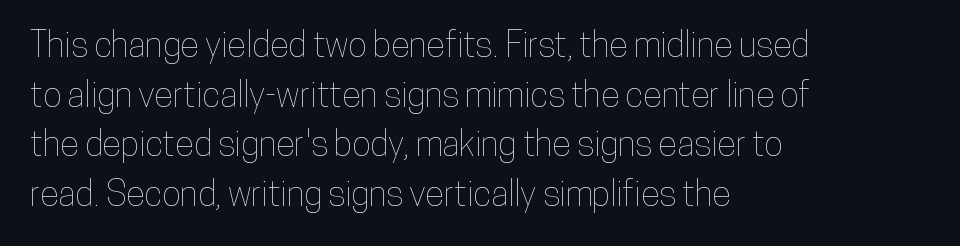
{"italic": "no", "width": "condensed", "stroke_contrast": "low", "x_height": "medium", "monospaced": "no", "underline": "no", "align": "left", "line_spacing": "normal", "line_spacing_ratio": 1.42, "letter_spacing": "normal", "letter_spacing_em": 0.0, "glyph_px": 35}
